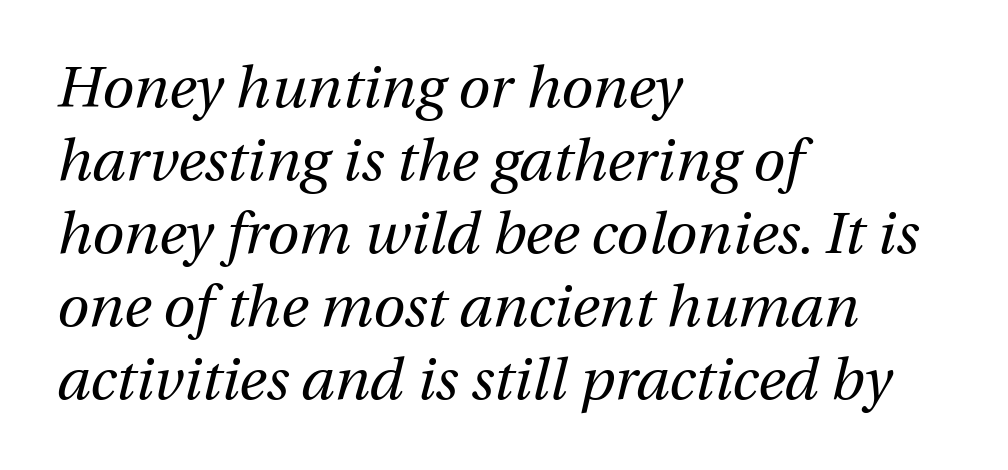
Q: Is the text bold? A: No.
Q: Is the text italic (slanted)? A: Yes, it leans right by about 12 degrees.
Q: Is the text underlined? A: No.
Q: How is the paragraph aligned? A: Left-aligned.
Q: Is the spacing between letters normal or unusually wide? A: Normal.
Q: Is the spacing between lines tight, normal or loose? A: Normal.
Q: Width (condensed, normal, or wide)? A: Normal.
Q: Stroke contrast? A: Medium.
Q: x-height? A: Medium.
Q: Monospaced? A: No.
